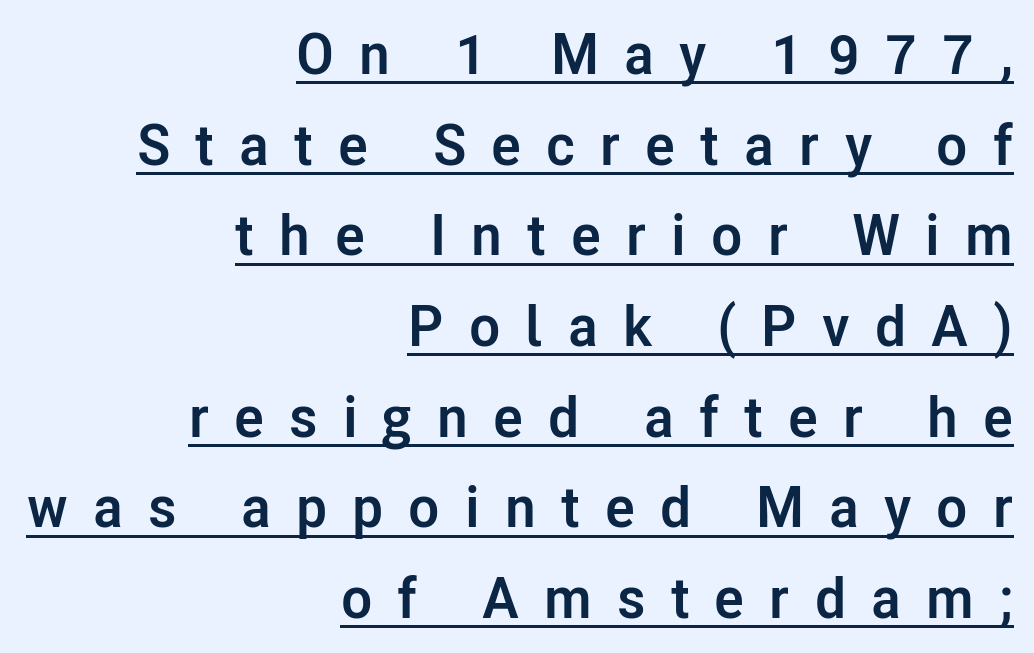
Vertically, the passage feels balanced, rows spaced as you'd expect. Grotesque or geometric, the face here clearly has no serifs. Honestly, the underline is the first thing you notice here. The paragraph shown leans on its right margin.
